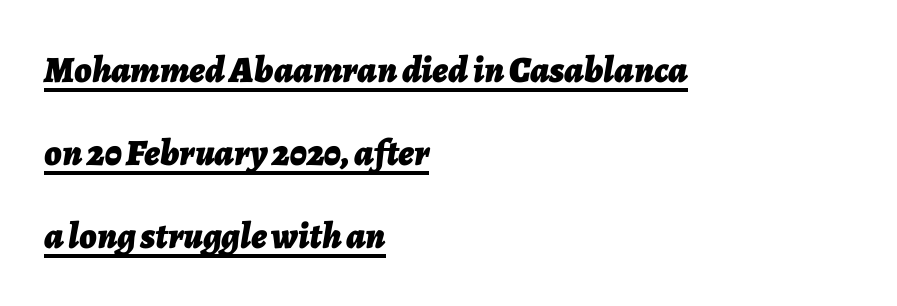
Q: Is the text bold? A: Yes.
Q: Is the text italic (slanted)? A: Yes, it leans right by about 7 degrees.
Q: Is the text underlined? A: Yes.
Q: How is the paragraph aligned? A: Left-aligned.
Q: Is the spacing between letters normal or unusually wide? A: Normal.
Q: Is the spacing between lines tight, normal or loose? A: Loose.
Q: Width (condensed, normal, or wide)? A: Normal.
Q: Stroke contrast? A: Low.
Q: x-height? A: Medium.
Q: Monospaced? A: No.
